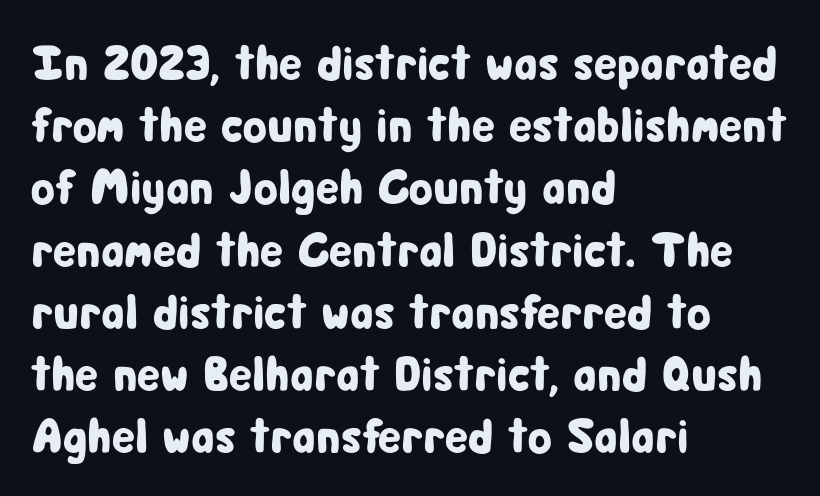
{"serif": "no", "italic": "no", "width": "condensed", "stroke_contrast": "low", "x_height": "medium", "monospaced": "no", "underline": "no", "align": "left", "line_spacing": "normal", "line_spacing_ratio": 1.27, "letter_spacing": "normal", "letter_spacing_em": 0.0, "glyph_px": 49}
